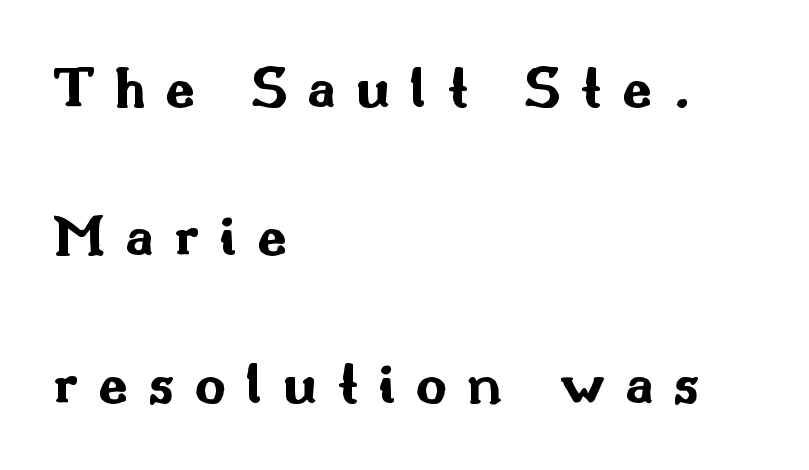
{"serif": "no", "italic": "no", "bold": "yes", "weight": "bold", "width": "wide", "stroke_contrast": "medium", "x_height": "small", "monospaced": "no", "underline": "no", "align": "left", "line_spacing": "loose", "line_spacing_ratio": 2.47, "letter_spacing": "wide", "letter_spacing_em": 0.34, "glyph_px": 60}
